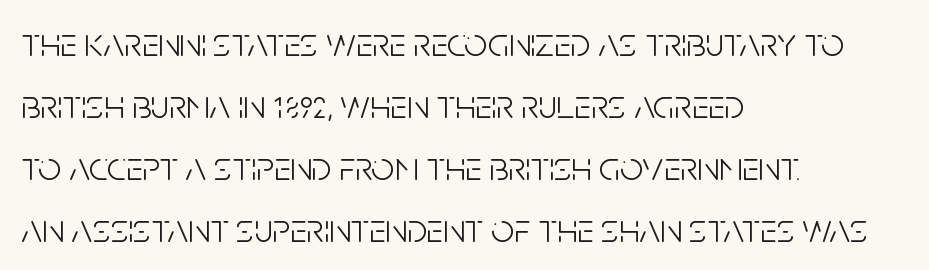
The image shows 41 px light, condensed sans-serif type, upright; set left-aligned, normal line spacing (1.51x), normal letter spacing, not underlined; low stroke contrast and a large x-height.
